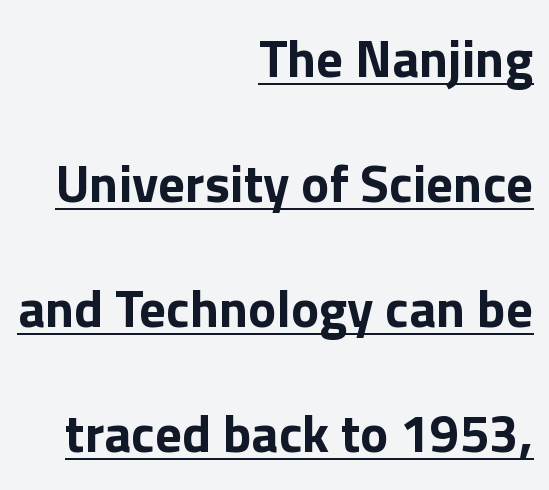
{"serif": "no", "italic": "no", "bold": "yes", "weight": "bold", "width": "normal", "x_height": "medium", "monospaced": "no", "underline": "yes", "align": "right", "line_spacing": "loose", "line_spacing_ratio": 2.36, "letter_spacing": "normal", "letter_spacing_em": 0.0, "glyph_px": 53}
